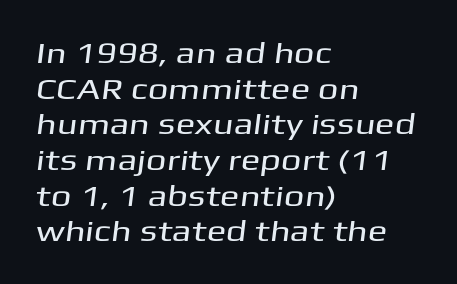
The image shows 29 px wide sans-serif type; set left-aligned, line spacing 1.23x, normal letter spacing, not underlined; medium stroke contrast and a medium x-height.
